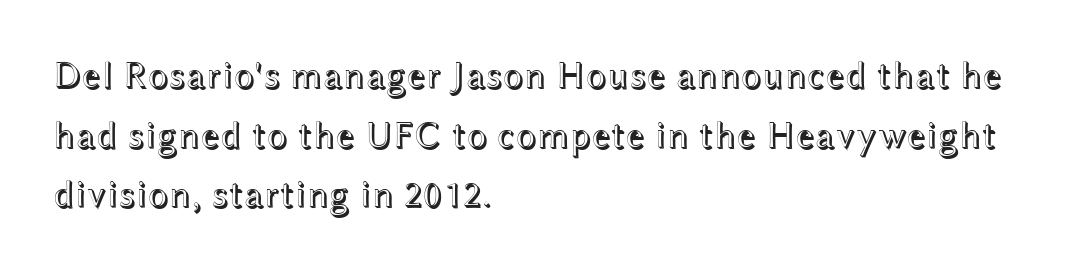
{"italic": "no", "width": "wide", "x_height": "medium", "monospaced": "no", "underline": "no", "align": "left", "line_spacing": "normal", "line_spacing_ratio": 1.57, "letter_spacing": "normal", "letter_spacing_em": 0.0, "glyph_px": 38}
